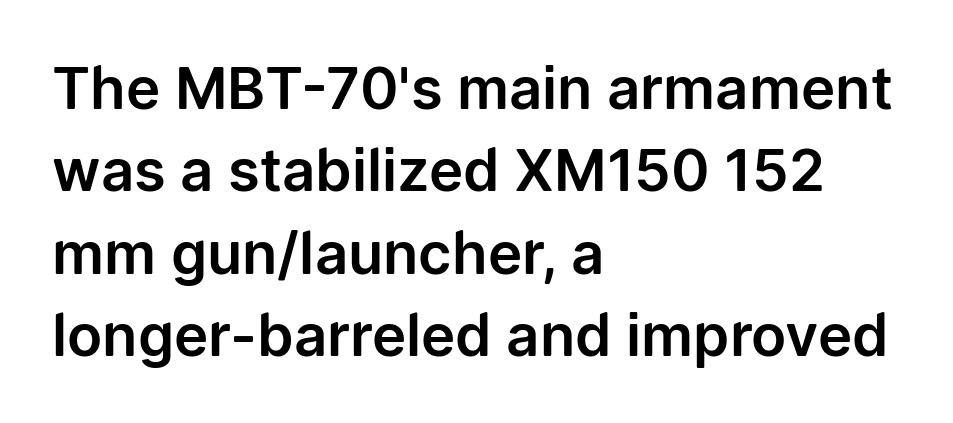
{"serif": "no", "italic": "no", "width": "normal", "stroke_contrast": "low", "x_height": "medium", "monospaced": "no", "underline": "no", "align": "left", "line_spacing": "normal", "line_spacing_ratio": 1.42, "letter_spacing": "normal", "letter_spacing_em": 0.0, "glyph_px": 58}
